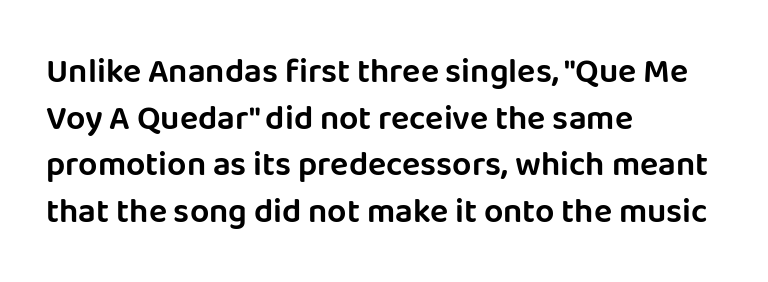
Notice how the passage keeps a crisp vertical edge on the left only. Each letter keeps its own natural width here, so spacing adapts to shape. Students, note that the glyphs here touch the page at normal intervals. Posture: straight, roman, zero tilt. What's the leading like? Ordinary, nothing unusual. The passage shown is not underscored anywhere.
